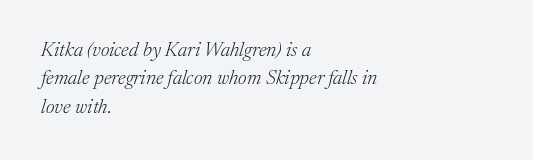
The image shows 20 px text type, italic (leaning right); set left-aligned, normal line spacing (1.42x), normal letter spacing, not underlined.
